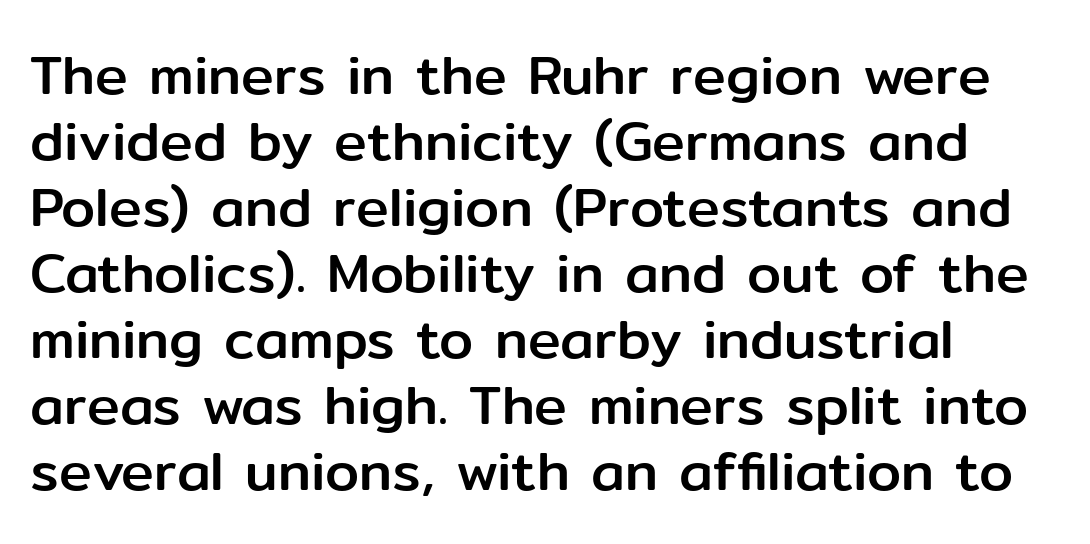
{"serif": "no", "italic": "no", "width": "normal", "stroke_contrast": "low", "x_height": "medium", "monospaced": "no", "underline": "no", "align": "left", "line_spacing_ratio": 1.2, "letter_spacing": "normal", "letter_spacing_em": 0.0, "glyph_px": 55}
